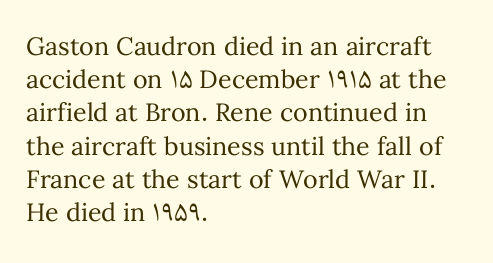
{"italic": "no", "bold": "no", "underline": "no", "align": "left", "line_spacing": "normal", "line_spacing_ratio": 1.33, "letter_spacing": "normal", "letter_spacing_em": 0.0, "glyph_px": 25}
